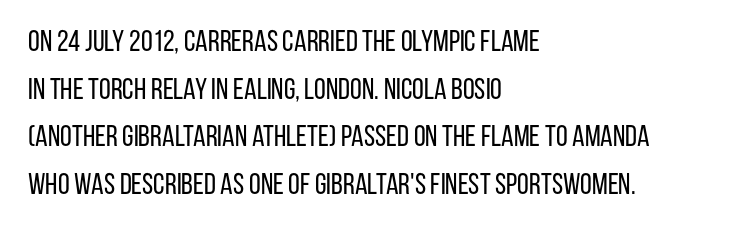
{"serif": "no", "italic": "no", "bold": "no", "weight": "regular", "width": "condensed", "stroke_contrast": "low", "x_height": "large", "monospaced": "no", "underline": "no", "align": "left", "line_spacing": "normal", "line_spacing_ratio": 1.59, "letter_spacing": "normal", "letter_spacing_em": 0.0, "glyph_px": 30}
